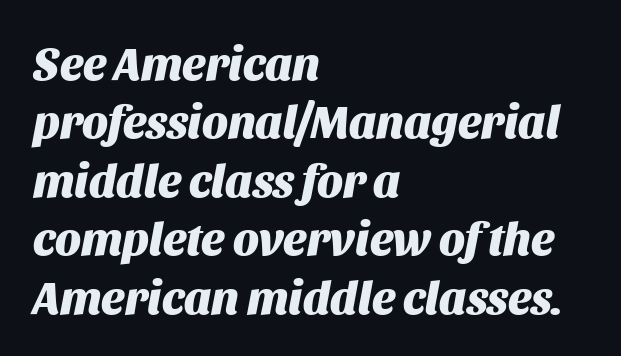
Q: Is the text bold? A: Yes.
Q: Is the text italic (slanted)? A: Yes, it leans right by about 11 degrees.
Q: Is the text underlined? A: No.
Q: How is the paragraph aligned? A: Left-aligned.
Q: Is the spacing between letters normal or unusually wide? A: Normal.
Q: Is the spacing between lines tight, normal or loose? A: Normal.
Q: Width (condensed, normal, or wide)? A: Normal.
Q: Stroke contrast? A: Medium.
Q: x-height? A: Large.
Q: Monospaced? A: No.
